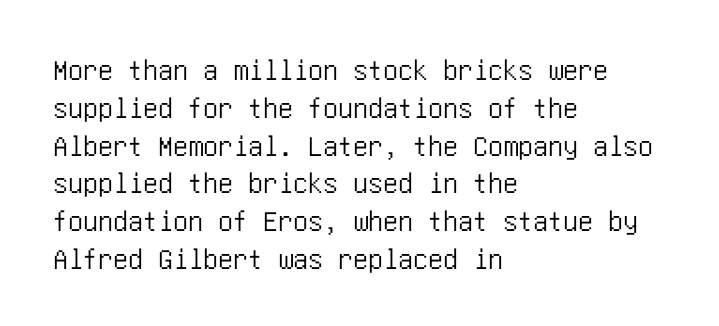
Interline gaps are of average width in this sample. A student would call this left alignment; a typographer would say flush left, rag right. Observe the absence of serifs on each vertical stroke in this sample. Nope, not italic — everything's standing straight.
